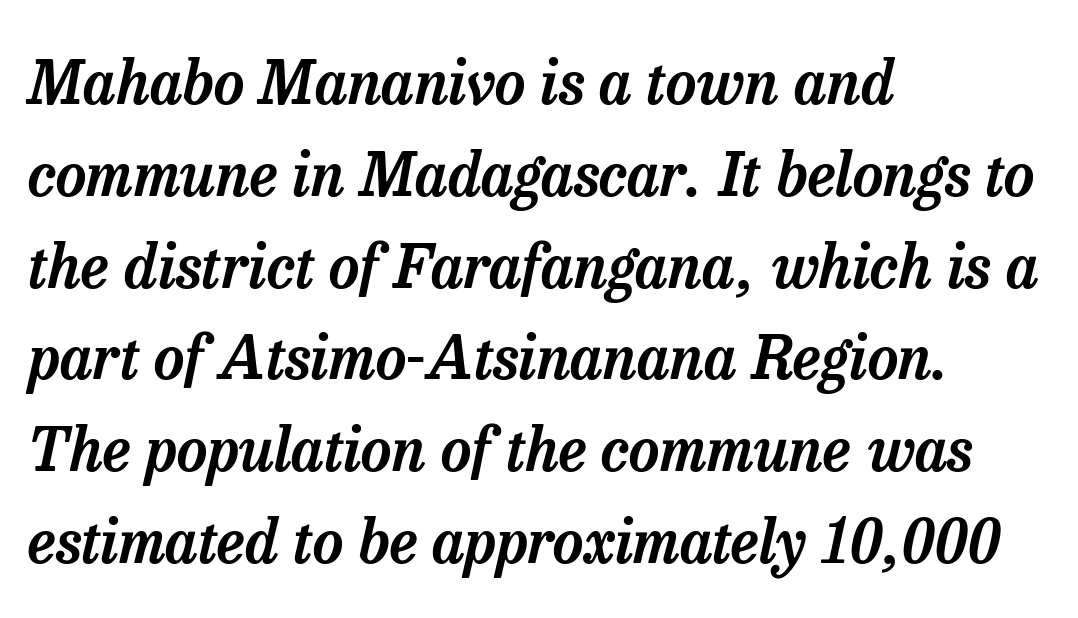
{"serif": "yes", "italic": "yes", "lean": "right", "slant_degrees": 13, "width": "normal", "stroke_contrast": "low", "x_height": "medium", "monospaced": "no", "underline": "no", "align": "left", "line_spacing": "normal", "line_spacing_ratio": 1.53, "letter_spacing": "normal", "letter_spacing_em": 0.0, "glyph_px": 60}
